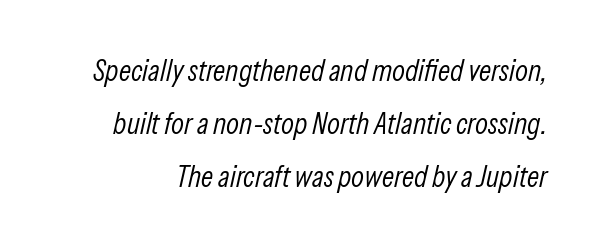
Q: Is the text bold? A: No.
Q: Is the text italic (slanted)? A: Yes, it leans right by about 13 degrees.
Q: Is the text underlined? A: No.
Q: Is the spacing between letters normal or unusually wide? A: Normal.
Q: Width (condensed, normal, or wide)? A: Condensed.
Q: Stroke contrast? A: Low.
Q: x-height? A: Medium.
Q: Monospaced? A: No.
